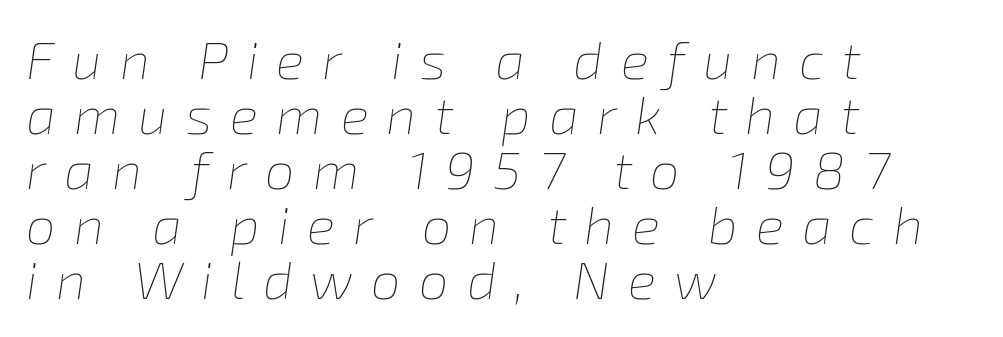
{"italic": "yes", "lean": "right", "slant_degrees": 8, "bold": "no", "weight": "thin", "width": "normal", "stroke_contrast": "low", "x_height": "medium", "monospaced": "no", "underline": "no", "align": "left", "line_spacing": "tight", "line_spacing_ratio": 1.04, "letter_spacing": "wide", "letter_spacing_em": 0.34, "glyph_px": 53}
